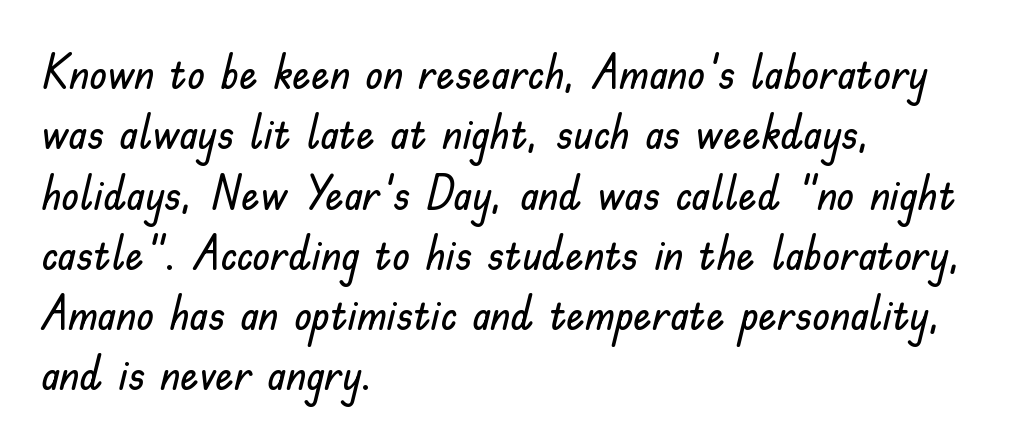
Q: Is the text italic (slanted)? A: Yes.
Q: Is the typeface a serif or a sans-serif typeface? A: Sans-serif.
Q: Is the text underlined? A: No.
Q: How is the paragraph aligned? A: Left-aligned.
Q: Is the spacing between letters normal or unusually wide? A: Normal.
Q: Is the spacing between lines tight, normal or loose? A: Normal.
Q: Width (condensed, normal, or wide)? A: Normal.
Q: Stroke contrast? A: Low.
Q: x-height? A: Small.
Q: Monospaced? A: No.
